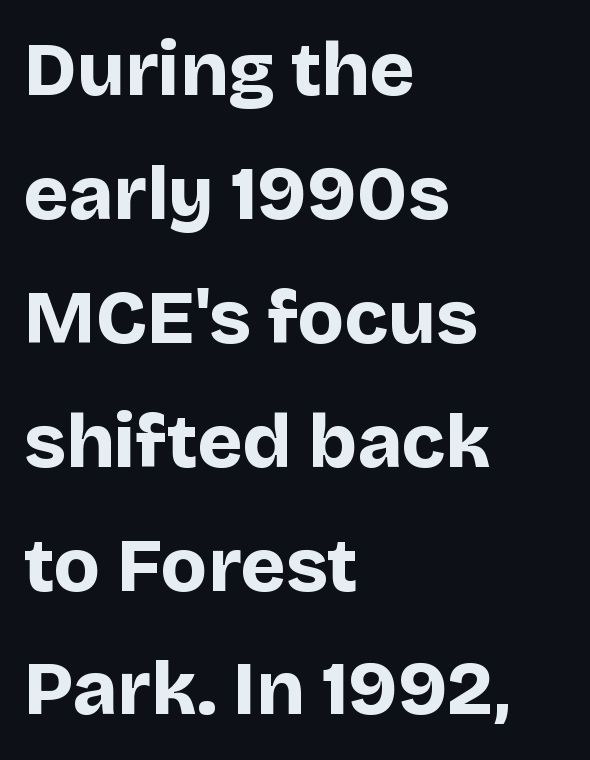
The image shows 76 px bold sans-serif type, upright; set left-aligned, normal line spacing (1.63x), normal letter spacing, not underlined; low stroke contrast and a large x-height.
